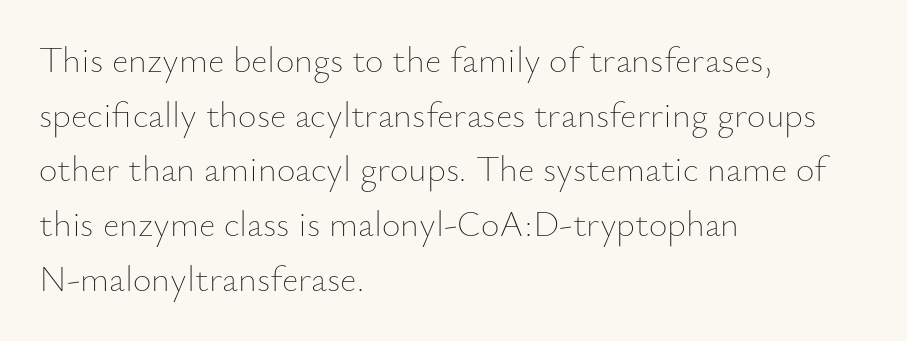
The image shows 36 px thin type, upright; set left-aligned, normal line spacing (1.52x), normal letter spacing, not underlined; low stroke contrast and a small x-height.
